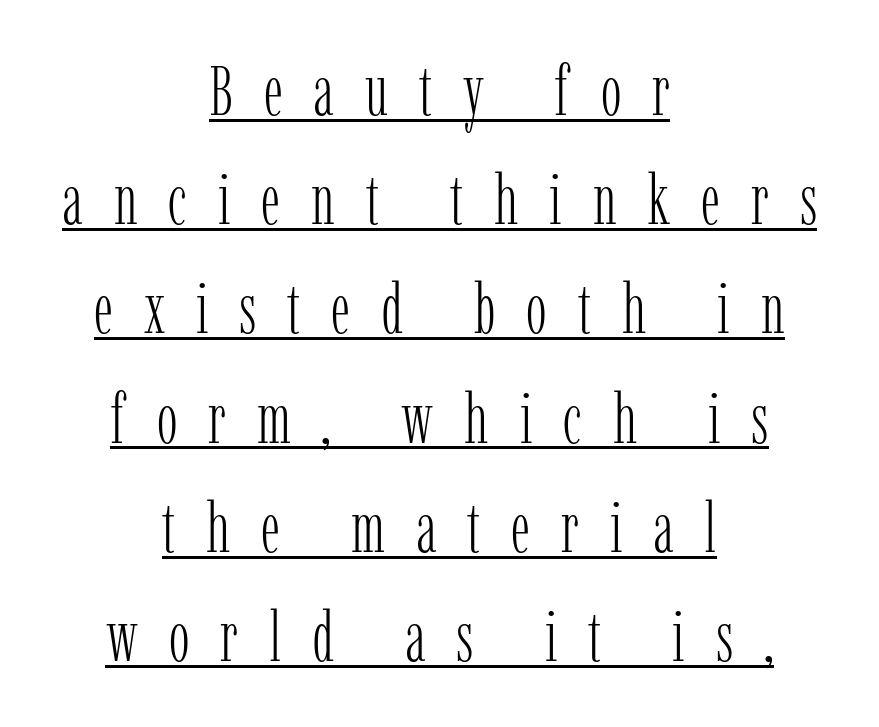
The image shows 70 px light, condensed serif type, upright; set centered, normal line spacing (1.56x), unusually wide letter spacing (+0.44 em), underlined; low stroke contrast and a medium x-height.
